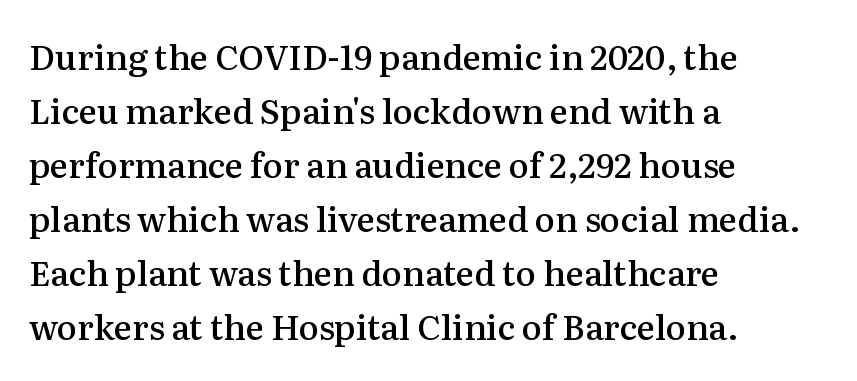
The image shows 34 px semibold serif type, upright; set left-aligned, normal line spacing (1.59x), normal letter spacing, not underlined; medium stroke contrast and a medium x-height.
